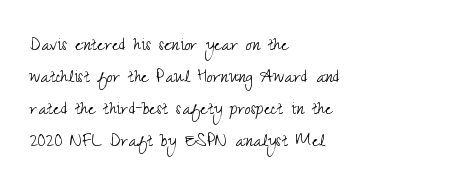
Vertical strokes here are truly vertical. The paragraph has a hard left edge and a soft right edge. The rendering uses a moderate line-height, typical for paragraphs. The cut favours lightness, reaching ordinary text weight at its darkest.
